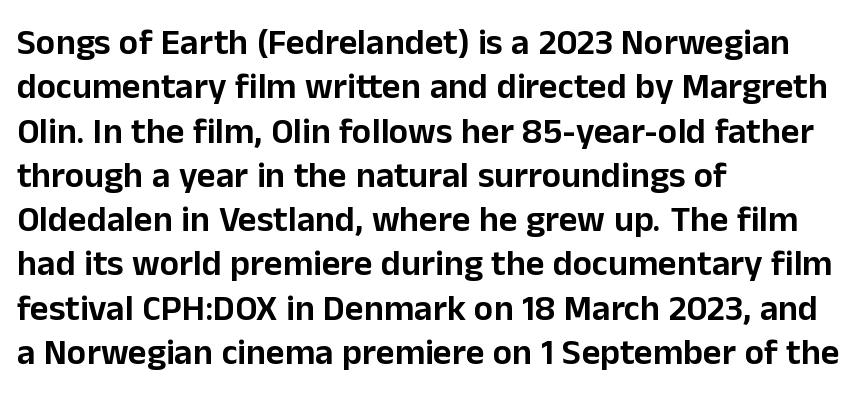
The rendering uses natural spacing where letterforms have individual widths. A typesetter would mark this as roman, not italic. Plain, unruled lines of type. These lines are set flush left with a ragged right edge. Classification — sans serif.
